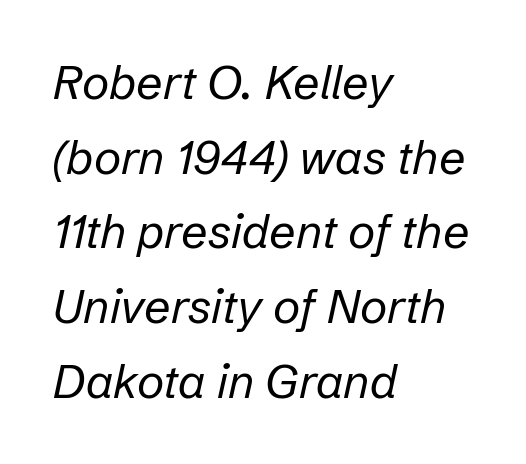
This sample keeps an unexceptional amount of space between lines. The rendering keeps characters at their native spacing. Would a proofreader flag this as italicized? Yes. The setting favours the left margin, as ordinary paragraphs usually do.
